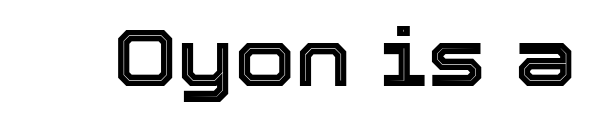
The image shows 79 px text type, upright; set normal letter spacing, not underlined; a medium x-height.
